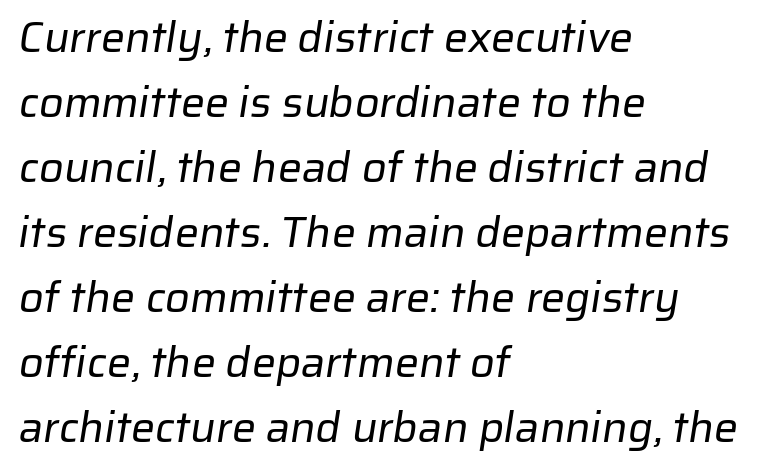
{"serif": "no", "bold": "no", "weight": "regular", "width": "normal", "stroke_contrast": "low", "x_height": "medium", "monospaced": "no", "underline": "no", "align": "left", "line_spacing": "normal", "line_spacing_ratio": 1.51, "letter_spacing": "normal", "letter_spacing_em": 0.0, "glyph_px": 43}
